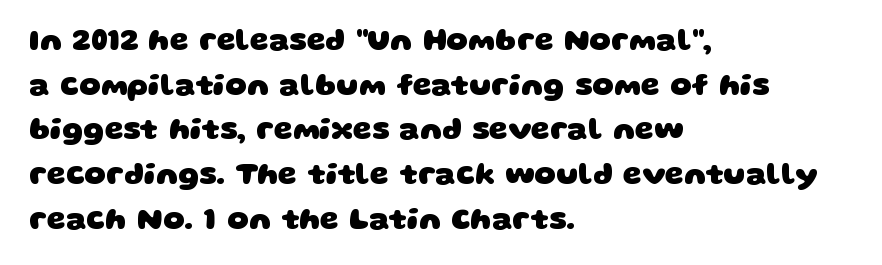
Glyph-to-glyph distance matches everyday printed text. The gap between lines stays unmarked. The letters carry no serifs — their stems end cleanly without finishing strokes. Visually the block forms a straight wall on the left and a jagged coastline on the right.
